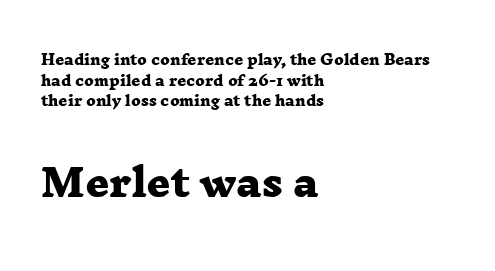
Type size steps up from the first block to the second. Little horizontal feet cap the strokes, marking this as serif type. The passage shown is typed in a proportional face where columns would drift. Students, this is bold: see how much ink each stroke carries. Standard letterfit; no display-style spreading of the glyphs.
